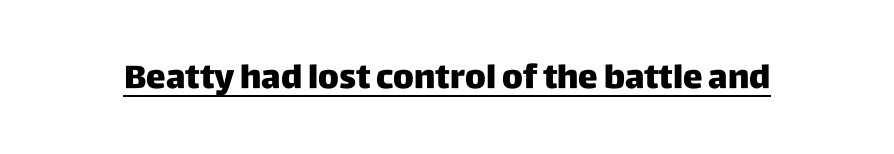
The image shows 33 px sans-serif type, upright; set normal letter spacing, underlined; low stroke contrast and a large x-height.
